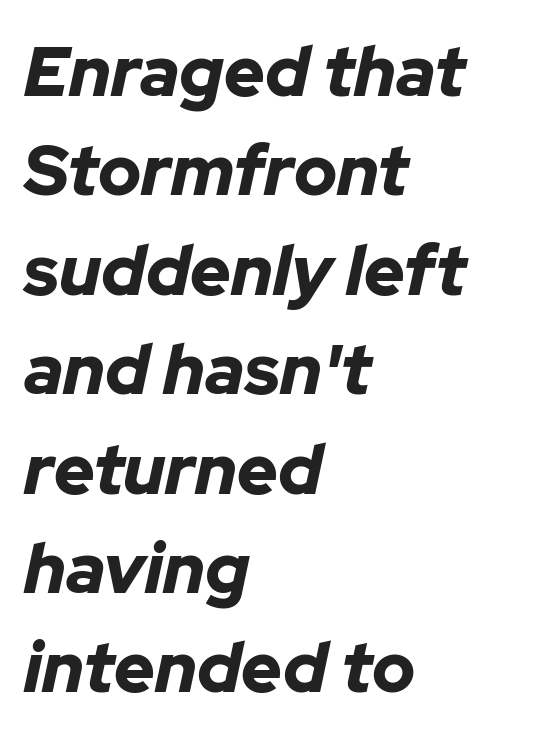
The image shows 70 px bold type, italic (leaning right); set left-aligned, normal line spacing (1.42x), normal letter spacing, not underlined; low stroke contrast and a medium x-height.
